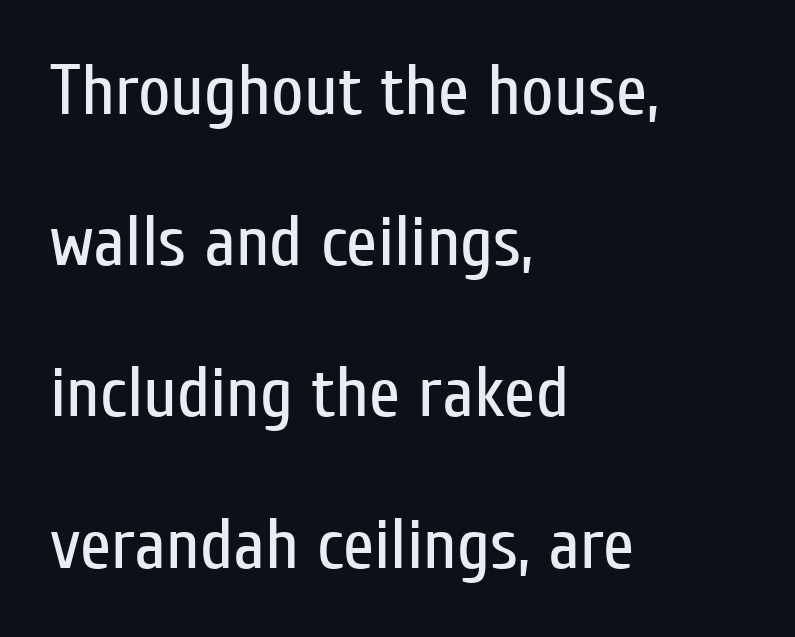
Q: Is the text bold? A: No.
Q: Is the text italic (slanted)? A: No, it is upright.
Q: Is the typeface a serif or a sans-serif typeface? A: Sans-serif.
Q: Is the text underlined? A: No.
Q: How is the paragraph aligned? A: Left-aligned.
Q: Is the spacing between letters normal or unusually wide? A: Normal.
Q: Is the spacing between lines tight, normal or loose? A: Loose.
Q: Width (condensed, normal, or wide)? A: Condensed.
Q: Stroke contrast? A: Low.
Q: x-height? A: Medium.
Q: Monospaced? A: No.
